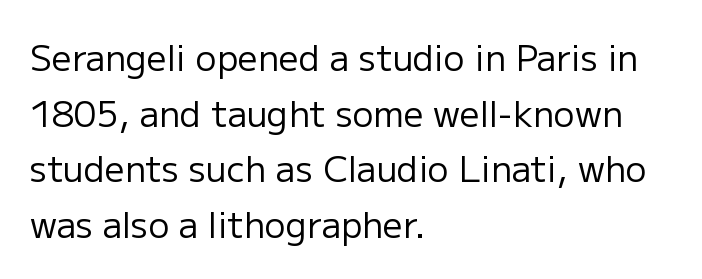
Q: Is the text bold? A: No.
Q: Is the text italic (slanted)? A: No, it is upright.
Q: Is the typeface a serif or a sans-serif typeface? A: Sans-serif.
Q: Is the text underlined? A: No.
Q: How is the paragraph aligned? A: Left-aligned.
Q: Is the spacing between letters normal or unusually wide? A: Normal.
Q: Is the spacing between lines tight, normal or loose? A: Normal.
Q: Width (condensed, normal, or wide)? A: Normal.
Q: Stroke contrast? A: Low.
Q: x-height? A: Medium.
Q: Monospaced? A: No.
